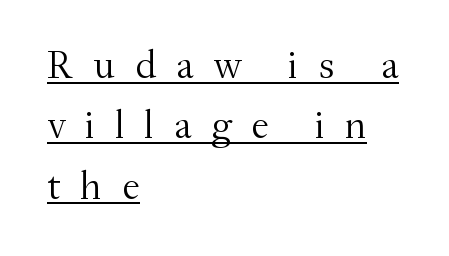
The tracking jumps out immediately: characters are airy and widely separated. If you drew a ruler down the left edge, every line would touch it. Somebody hit Ctrl+U on this one — the words are underlined. Look at the bottom of the vertical strokes: they flare into serifs here.
